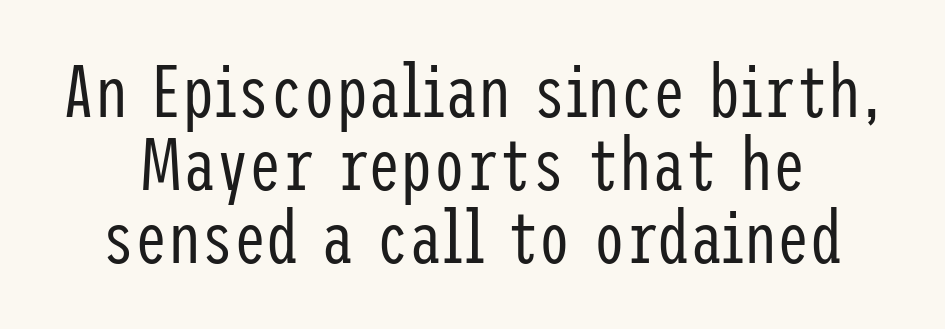
The typesetting does not lean heavy: it is not bold. It's the straight-up-and-down kind of type. The characters display no serif detailing; their extremities are plain. Leading: reduced.
